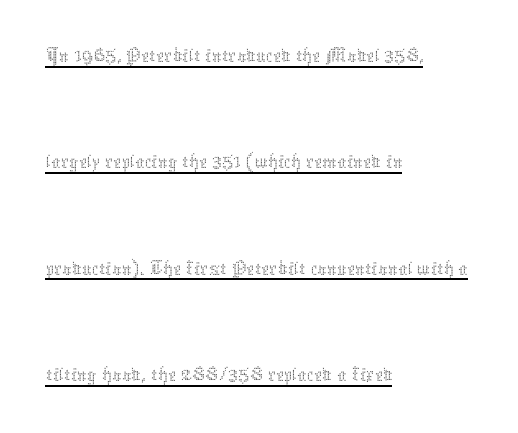
{"italic": "no", "bold": "no", "weight": "thin", "width": "normal", "stroke_contrast": "medium", "x_height": "medium", "monospaced": "no", "underline": "yes", "align": "left", "line_spacing": "loose", "line_spacing_ratio": 2.31, "letter_spacing": "normal", "letter_spacing_em": 0.0, "glyph_px": 46}
